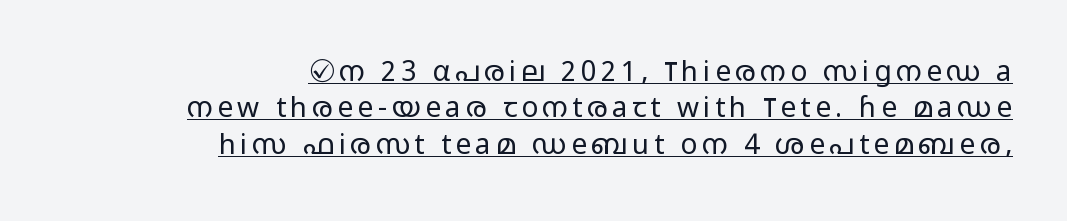
These lines were composed using upright roman letters. The weight tops out at a normal text grade. Are there feet on the stems? There aren't — it's a sans. Compared with a flush-left layout, this one pins lines to the opposite, right side.
